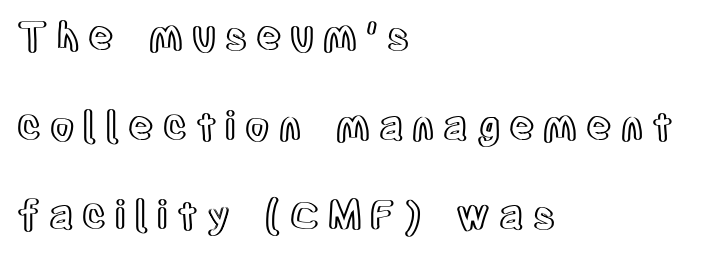
Q: Is the text italic (slanted)? A: No, it is upright.
Q: Is the text underlined? A: No.
Q: How is the paragraph aligned? A: Left-aligned.
Q: Is the spacing between letters normal or unusually wide? A: Unusually wide.
Q: Is the spacing between lines tight, normal or loose? A: Loose.
Q: Width (condensed, normal, or wide)? A: Condensed.
Q: x-height? A: Large.
Q: Monospaced? A: No.
